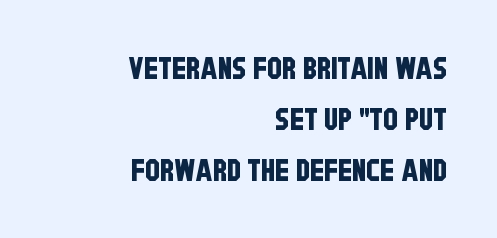
The image shows 30 px condensed sans-serif type; set right-aligned, normal line spacing (1.7x), normal letter spacing, not underlined; low stroke contrast and a large x-height.
